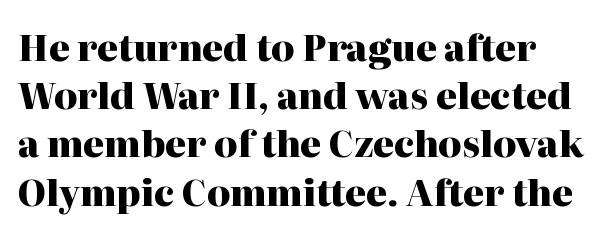
You could call the tracking neutral — neither tight nor loose. Clear beneath every line of the passage. Do the characters align in a grid? No, the font is proportional. A full-strength bold gives these letters their thick strokes.
